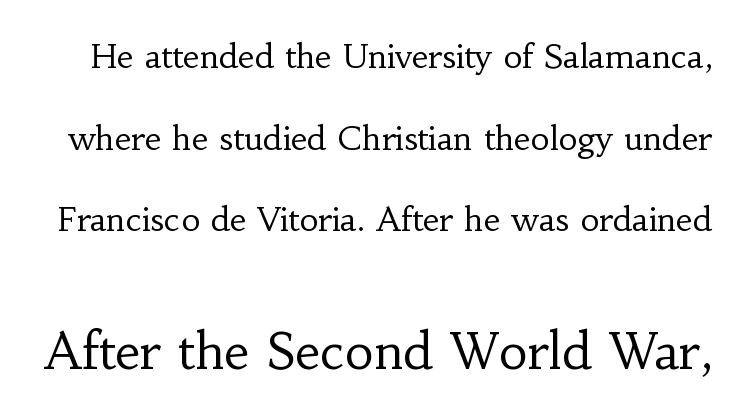
Q: Is the text bold? A: No.
Q: Is the text italic (slanted)? A: No, it is upright.
Q: Is the typeface a serif or a sans-serif typeface? A: Serif.
Q: Is the text underlined? A: No.
Q: Is the spacing between letters normal or unusually wide? A: Normal.
Q: Is the spacing between lines tight, normal or loose? A: Loose.
Q: Which block of text is set in a larger size, the first (top) or the second (bottom)? A: The second (bottom) one.
Q: Width (condensed, normal, or wide)? A: Normal.
Q: Stroke contrast? A: Low.
Q: x-height? A: Small.
Q: Monospaced? A: No.
